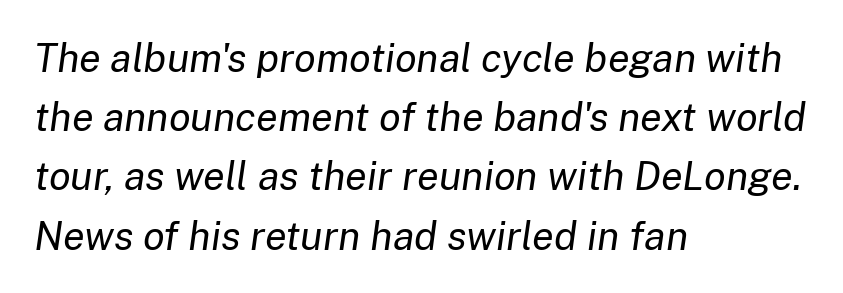
Q: Is the text bold? A: No.
Q: Is the text italic (slanted)? A: Yes, it leans right by about 8 degrees.
Q: Is the text underlined? A: No.
Q: How is the paragraph aligned? A: Left-aligned.
Q: Is the spacing between letters normal or unusually wide? A: Normal.
Q: Is the spacing between lines tight, normal or loose? A: Normal.
Q: Width (condensed, normal, or wide)? A: Normal.
Q: Stroke contrast? A: Low.
Q: x-height? A: Medium.
Q: Monospaced? A: No.
